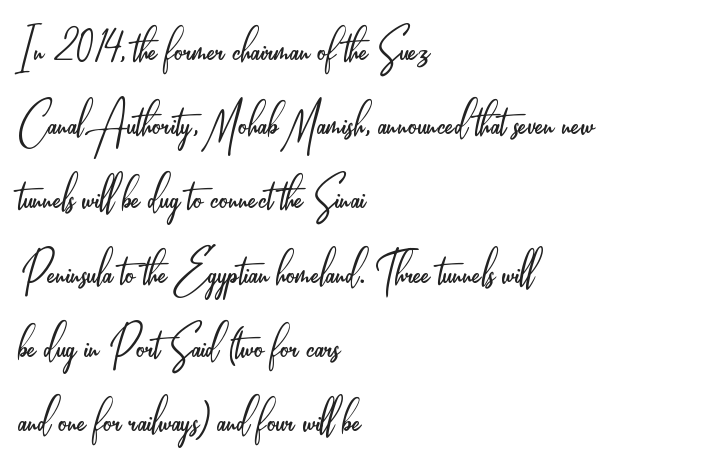
Is this a fixed-width face? No — the glyphs have proportional, varying widths. Is the block centered? No — it sits flush against the left margin. Is this a sans? Yes — the strokes have no serifs. The typesetting does not lean heavy: it is not bold.
